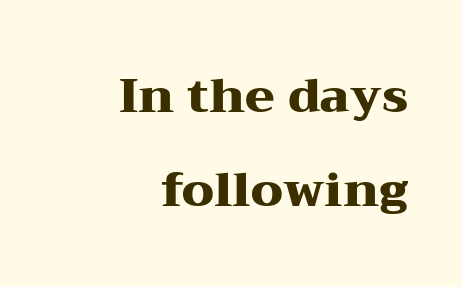
The image shows 48 px heavy, wide serif type, upright; set right-aligned, loose line spacing (1.96x), normal letter spacing, not underlined; medium stroke contrast and a medium x-height.
